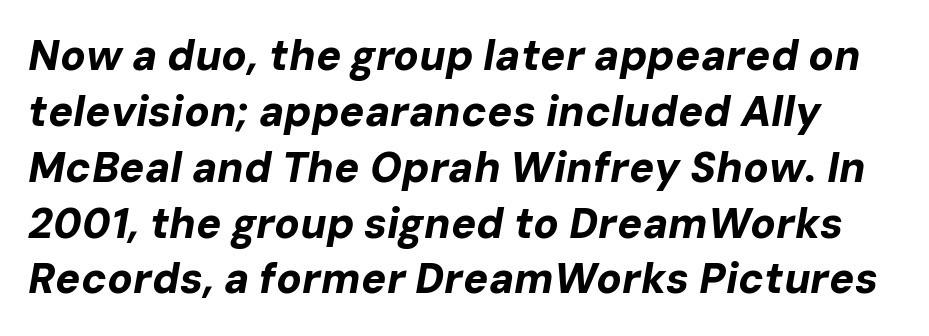
Q: Is the text bold? A: Yes.
Q: Is the text italic (slanted)? A: Yes, it leans right by about 10 degrees.
Q: Is the text underlined? A: No.
Q: Is the spacing between letters normal or unusually wide? A: Normal.
Q: Is the spacing between lines tight, normal or loose? A: Normal.
Q: Width (condensed, normal, or wide)? A: Normal.
Q: Stroke contrast? A: Low.
Q: x-height? A: Medium.
Q: Monospaced? A: No.
